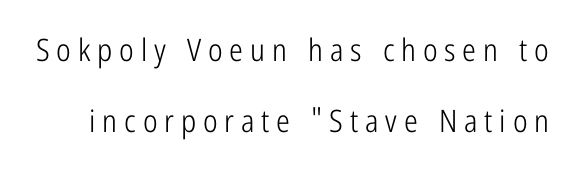
The image shows 31 px light, condensed sans-serif type, upright; set loose line spacing (2.3x), unusually wide letter spacing (+0.22 em), not underlined; low stroke contrast and a medium x-height.
